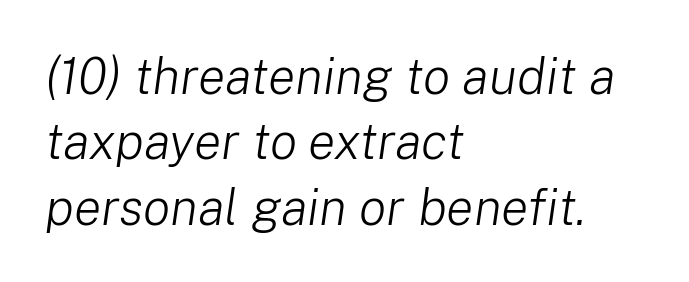
Teacher's note: observe the even left margin — that is flush-left alignment. The rendering keeps characters at their native spacing. Decoration check: the copy has no underline. Varying glyph widths throughout — classic text-font behaviour.
